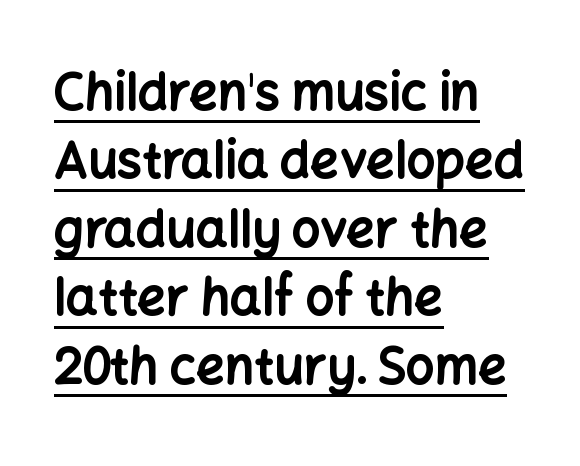
In terms of letterspacing, this is plain default setting. Characters remain perfectly vertical along every line. Does the leading feel generous? No, just average. The setting favours the left margin, as ordinary paragraphs usually do. Is the type bold? Yes — the strokes are clearly thick and heavy.
